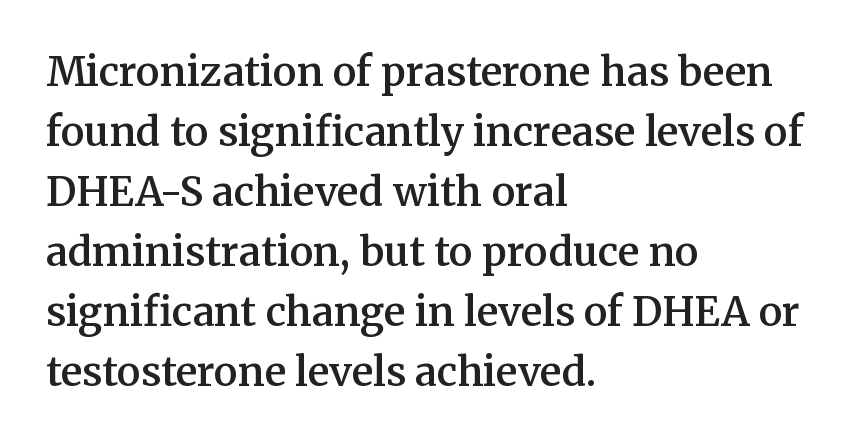
Line beginnings align vertically; line endings do not. Summary of vertical rhythm: regular, with standard interline spacing. Check under the words: just untouched page. A serif font was chosen for this passage.
